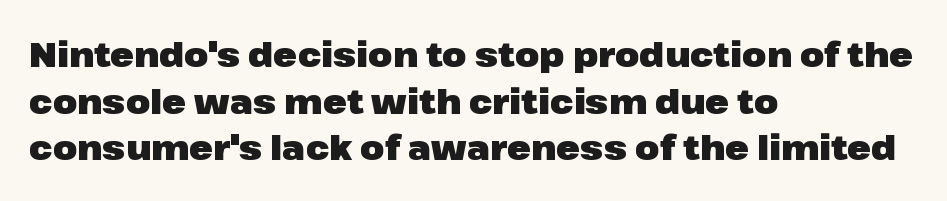
{"serif": "no", "italic": "no", "bold": "yes", "weight": "heavy", "width": "normal", "stroke_contrast": "low", "x_height": "medium", "monospaced": "no", "underline": "no", "align": "left", "line_spacing": "normal", "line_spacing_ratio": 1.33, "letter_spacing": "normal", "letter_spacing_em": 0.0, "glyph_px": 35}
